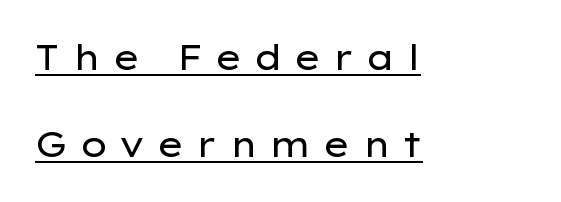
Q: Is the text bold? A: No.
Q: Is the text italic (slanted)? A: No, it is upright.
Q: Is the typeface a serif or a sans-serif typeface? A: Sans-serif.
Q: Is the text underlined? A: Yes.
Q: How is the paragraph aligned? A: Left-aligned.
Q: Is the spacing between letters normal or unusually wide? A: Unusually wide.
Q: Is the spacing between lines tight, normal or loose? A: Loose.
Q: Width (condensed, normal, or wide)? A: Wide.
Q: Stroke contrast? A: Low.
Q: x-height? A: Medium.
Q: Monospaced? A: No.
